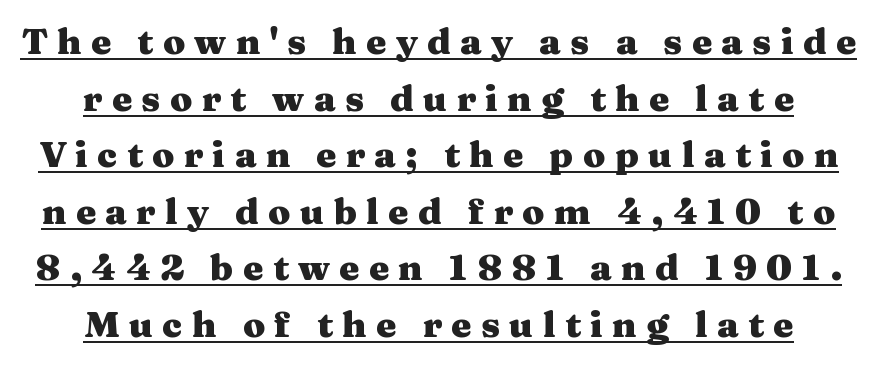
The type sits square on the baseline with zero lean. Here the designer chose a conventional face with non-uniform glyph widths. The setting favours the middle, as headings and verse often do. I'd call this a serif setting — the letters wear small feet.
